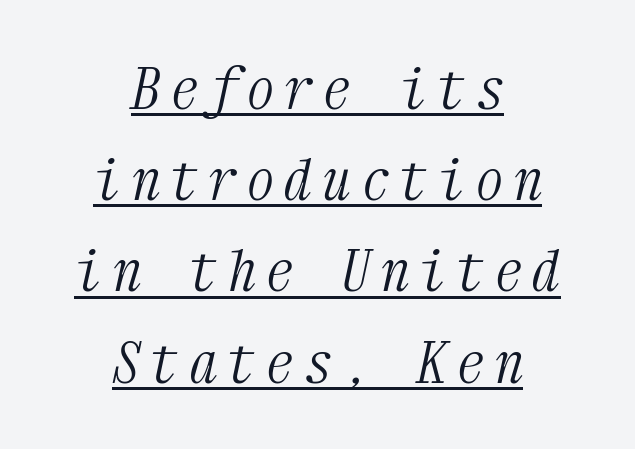
{"serif": "yes", "italic": "yes", "lean": "right", "slant_degrees": 12, "bold": "no", "weight": "light", "width": "condensed", "stroke_contrast": "medium", "x_height": "medium", "monospaced": "yes", "underline": "yes", "align": "center", "line_spacing": "normal", "line_spacing_ratio": 1.6, "glyph_px": 57}
